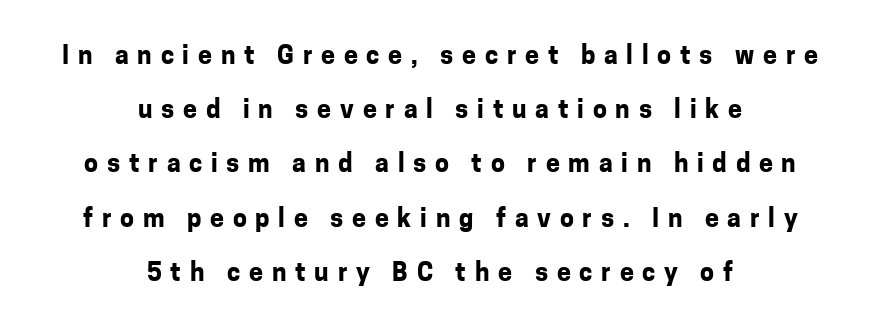
The space beneath each line is pristine and unruled. The letterforms stand isolated, each surrounded by extra space. The glyphs have the mass of a bold cut. The typography opts for an upright posture over an oblique one.
